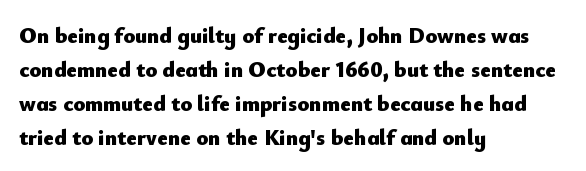
Q: Is the text bold? A: Yes.
Q: Is the text italic (slanted)? A: No, it is upright.
Q: Is the text underlined? A: No.
Q: How is the paragraph aligned? A: Left-aligned.
Q: Is the spacing between letters normal or unusually wide? A: Normal.
Q: Is the spacing between lines tight, normal or loose? A: Normal.
